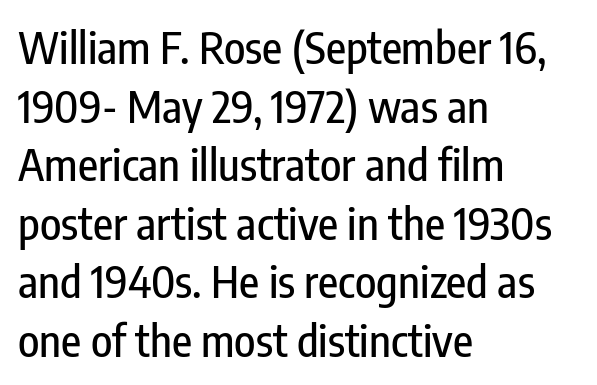
The typeface chosen for these lines omits serifs. Spacing verdict: proportional, widths tailored to each character. Line starts are locked; line ends wander. In terms of letterspacing, this is plain default setting. This is roman type, the default non-slanted kind.
